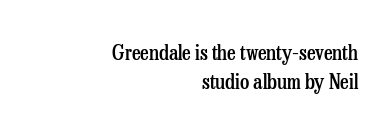
The font's upright variant was chosen for this text. Summary of vertical rhythm: regular, with standard interline spacing. Beneath every word, the page is bare. These lines stack with their right ends in a neat column. How are the letters spaced? Ordinarily, with no added tracking.
